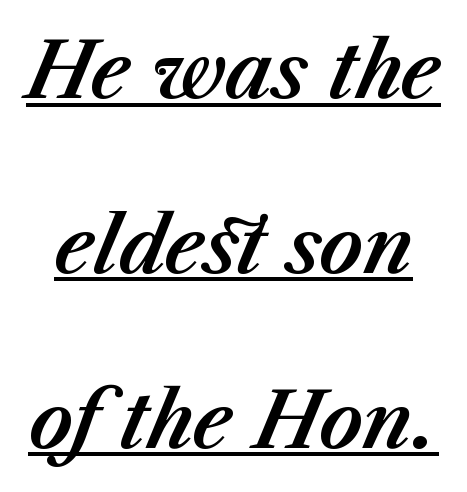
The image shows 76 px text type, italic (leaning right); set loose line spacing (2.3x), normal letter spacing, underlined; medium stroke contrast and a medium x-height.
